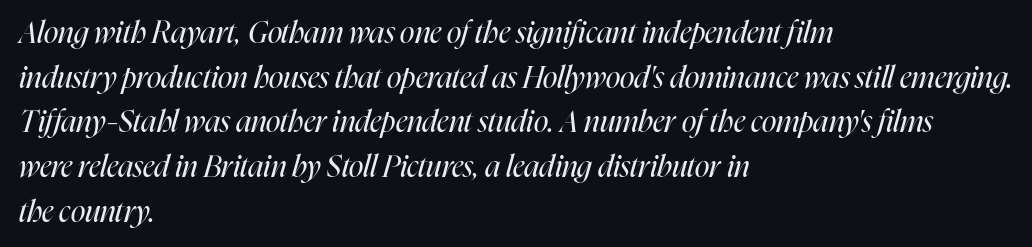
The characters are drawn with everyday or finer stroke widths. One-word summary of the alignment: left. Yep, that's italic — everything's leaning. Students, observe: this is what conventionally led text looks like. Tracking value appears to be zero — textbook default spacing. The passage shown is typed in a proportional face where columns would drift.
